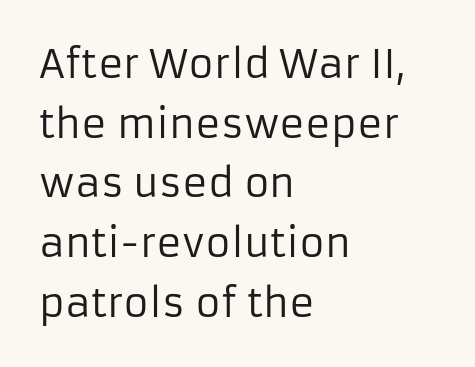
Note: no serifs on the glyphs. The rendering anchors every line to the left-hand side. Does the lettering tilt? It doesn't — this is upright. The horizontal fit of the characters is conventional and even. Letters have the restrained weight of plain body copy at most. The baseline area is clear.
